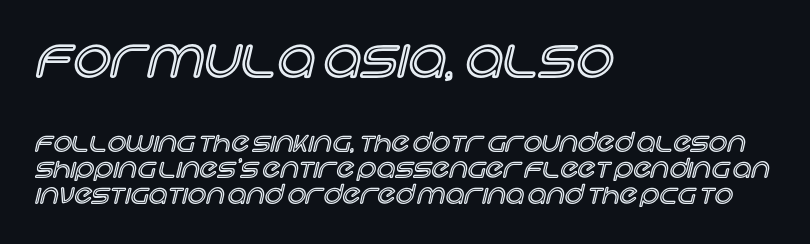
{"width": "normal", "x_height": "large", "monospaced": "no", "underline": "no", "align": "left", "line_spacing": "tight", "line_spacing_ratio": 1.01, "letter_spacing": "normal", "letter_spacing_em": 0.0, "larger_block": "first", "size_ratio": 2.04, "glyph_px": 53}
